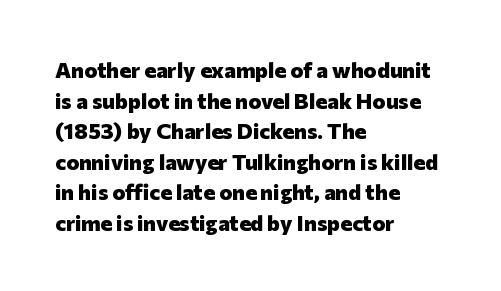
The image shows 22 px bold type, upright; set left-aligned, normal line spacing (1.39x), normal letter spacing, not underlined.
